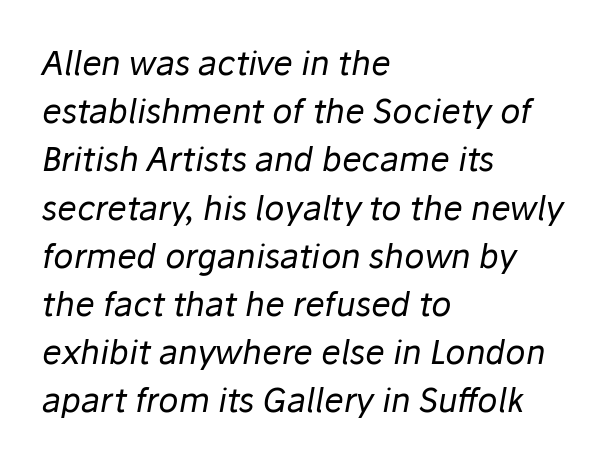
The image shows 33 px regular-weight type, italic (leaning right); set left-aligned, normal line spacing (1.46x), normal letter spacing, not underlined; low stroke contrast and a medium x-height.
